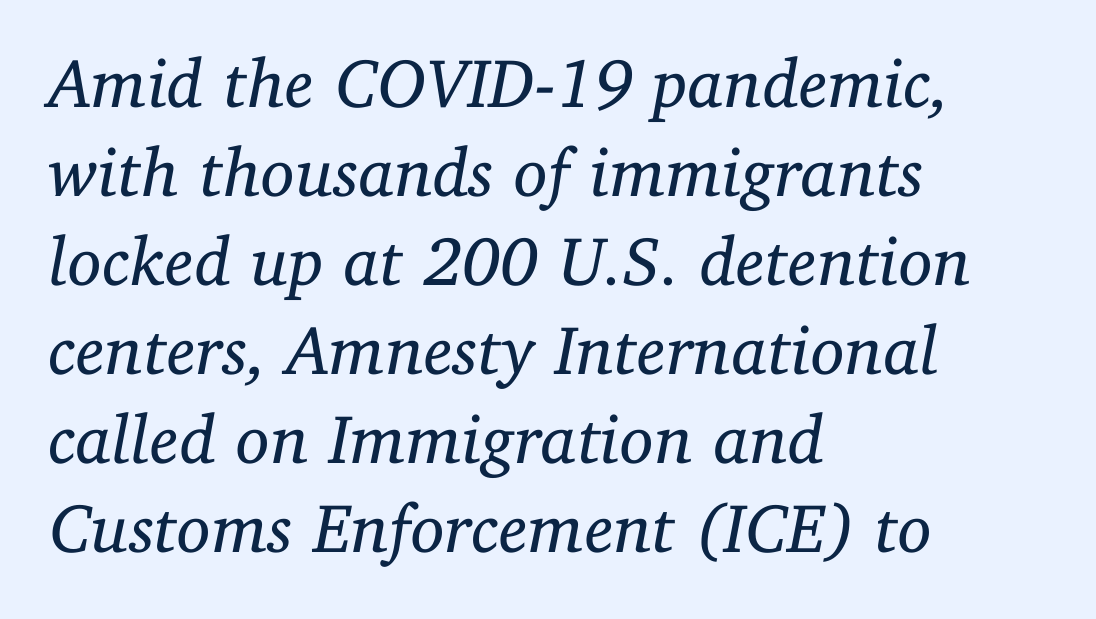
{"serif": "yes", "italic": "yes", "lean": "right", "slant_degrees": 11, "bold": "no", "weight": "regular", "width": "normal", "stroke_contrast": "low", "x_height": "medium", "monospaced": "no", "underline": "no", "align": "left", "line_spacing": "normal", "line_spacing_ratio": 1.29, "letter_spacing": "normal", "letter_spacing_em": 0.0, "glyph_px": 69}
